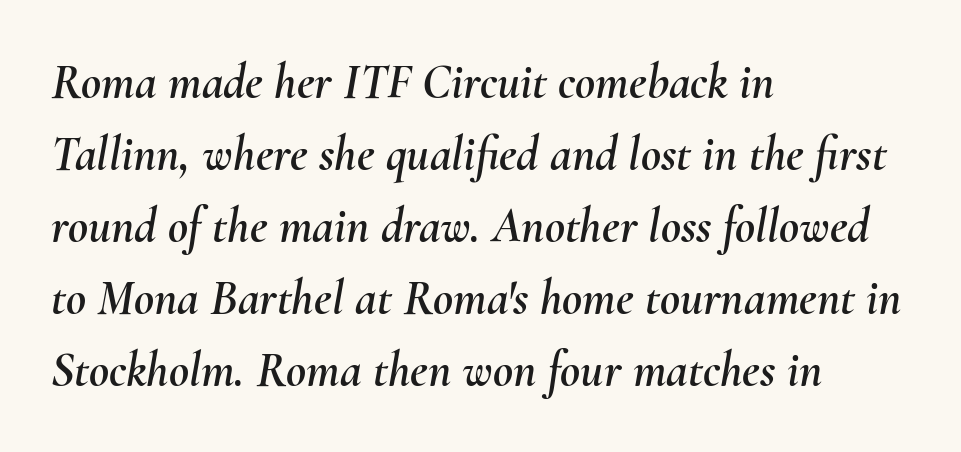
{"italic": "yes", "lean": "right", "slant_degrees": 10, "width": "normal", "stroke_contrast": "medium", "x_height": "small", "monospaced": "no", "underline": "no", "align": "left", "line_spacing": "normal", "line_spacing_ratio": 1.47, "letter_spacing": "normal", "letter_spacing_em": 0.0, "glyph_px": 49}
